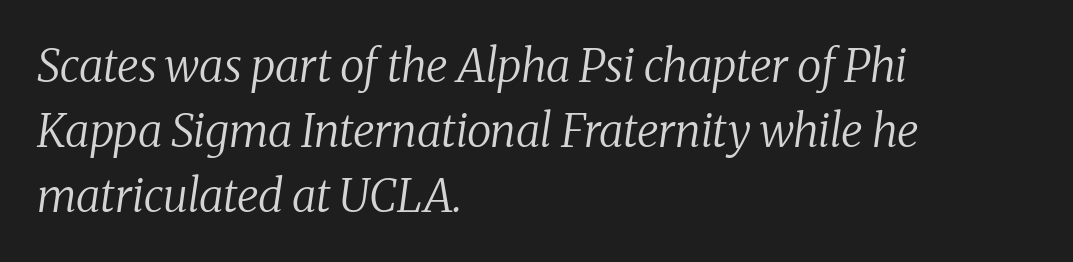
You could not count columns in this text — the font is proportionally spaced. A normal amount of white space separates one row of letters from the next. This reads as an unemphasized weight, regular at the heaviest. The string is rendered with underlining switched off.
